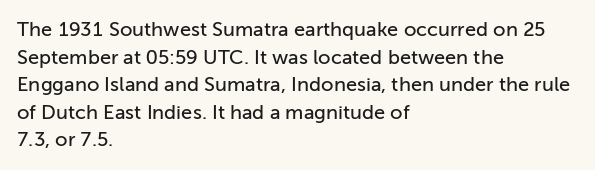
The block of text has a typical density, with ordinary space between rows. The letters stand straight up with perfectly vertical stems. Line starts are locked; line ends wander. Between one letter and the next there's only the usual sliver of space. Type without underlining.
